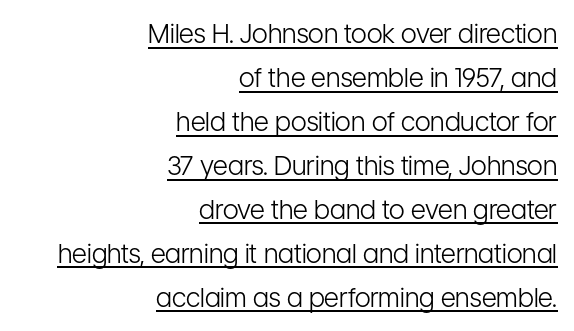
The font is comparable to plain body text, perhaps lighter. When letters stand straight like this, we call the style roman or upright. Typeset ragged left — the right edge is the straight one. A baseline rule has been typeset under these characters. These lines sit exactly where default settings would place them. Honestly, the letter spacing is just normal — you wouldn't notice it.
